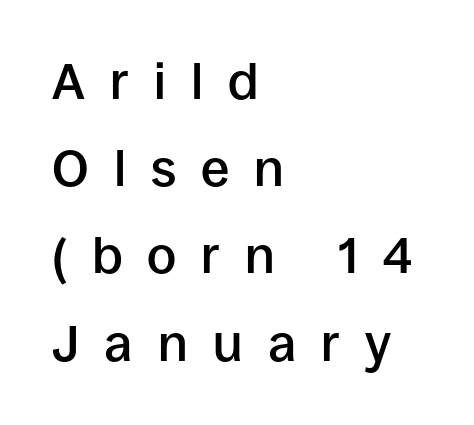
{"serif": "no", "italic": "no", "bold": "semi", "weight": "semibold", "width": "normal", "stroke_contrast": "low", "x_height": "large", "monospaced": "no", "underline": "no", "align": "left", "line_spacing_ratio": 1.71, "letter_spacing": "wide", "letter_spacing_em": 0.49, "glyph_px": 51}
